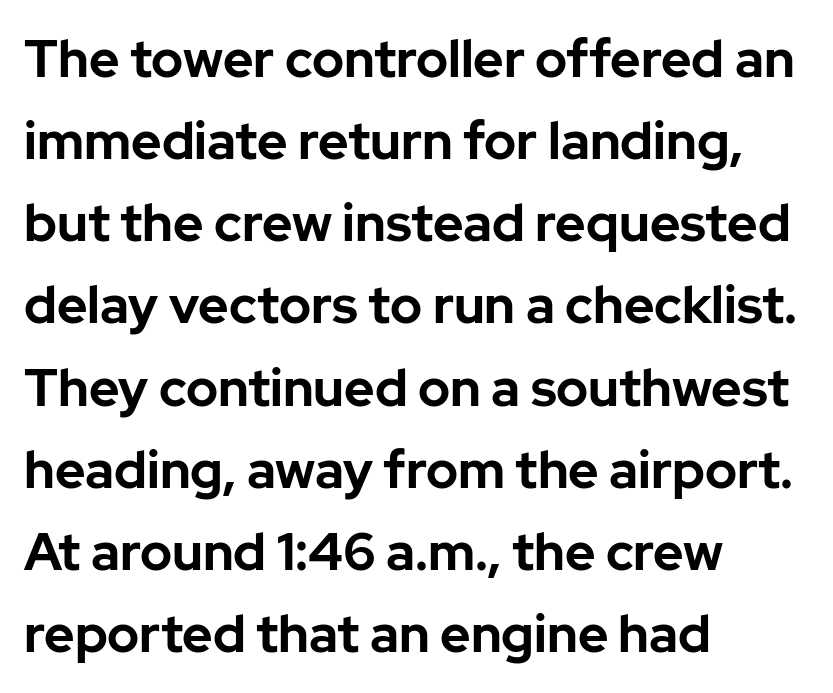
It's the straight-up-and-down kind of type. These lines are set flush left with a ragged right edge. The face used here is proportionally spaced, like ordinary book or web type. Compared with an ordinary text face, these strokes are far heavier — a full bold. Does the leading feel generous? No, just average.
